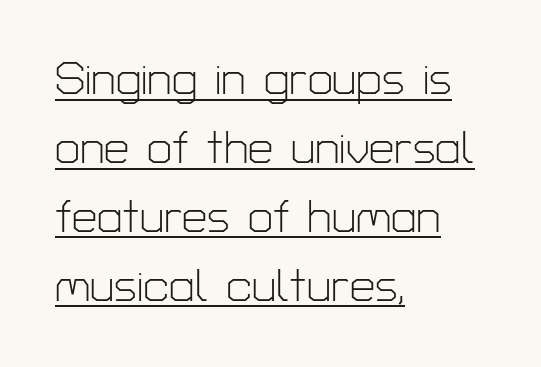
Q: Is the text bold? A: No.
Q: Is the text italic (slanted)? A: No, it is upright.
Q: Is the typeface a serif or a sans-serif typeface? A: Sans-serif.
Q: Is the text underlined? A: Yes.
Q: How is the paragraph aligned? A: Left-aligned.
Q: Is the spacing between letters normal or unusually wide? A: Normal.
Q: Is the spacing between lines tight, normal or loose? A: Normal.
Q: Width (condensed, normal, or wide)? A: Normal.
Q: Stroke contrast? A: Low.
Q: x-height? A: Medium.
Q: Monospaced? A: No.
